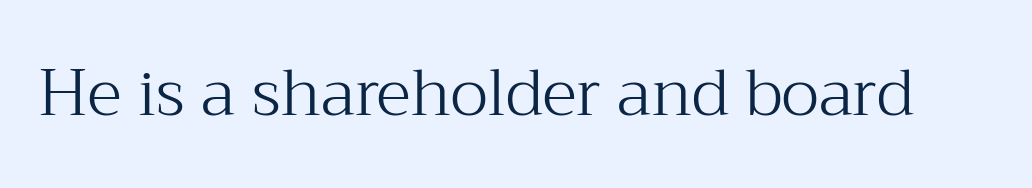
The image shows 64 px light serif type, upright; set normal letter spacing, not underlined; medium stroke contrast and a medium x-height.
